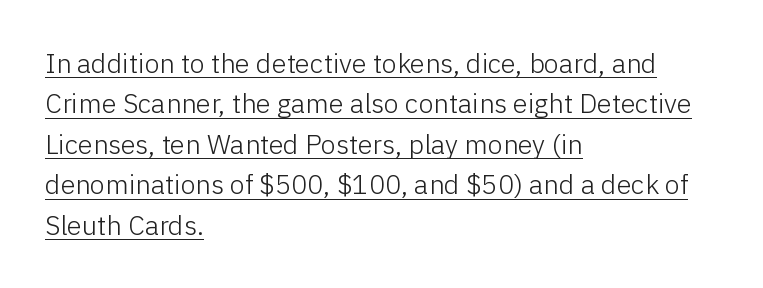
The image shows 27 px text type, upright; set left-aligned, normal line spacing (1.5x), normal letter spacing, underlined.
